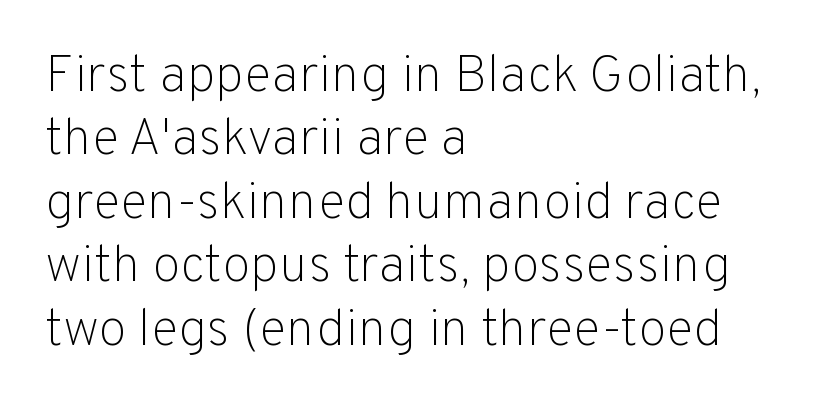
The image shows 52 px light sans-serif type, upright; set left-aligned, line spacing 1.22x, normal letter spacing, not underlined; low stroke contrast and a medium x-height.
